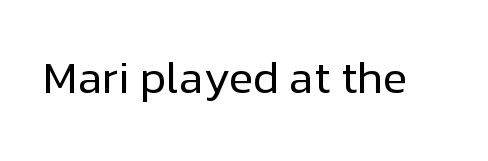
Q: Is the text bold? A: No.
Q: Is the text italic (slanted)? A: No, it is upright.
Q: Is the typeface a serif or a sans-serif typeface? A: Sans-serif.
Q: Is the text underlined? A: No.
Q: Is the spacing between letters normal or unusually wide? A: Normal.
Q: Width (condensed, normal, or wide)? A: Normal.
Q: Stroke contrast? A: Low.
Q: x-height? A: Medium.
Q: Monospaced? A: No.
